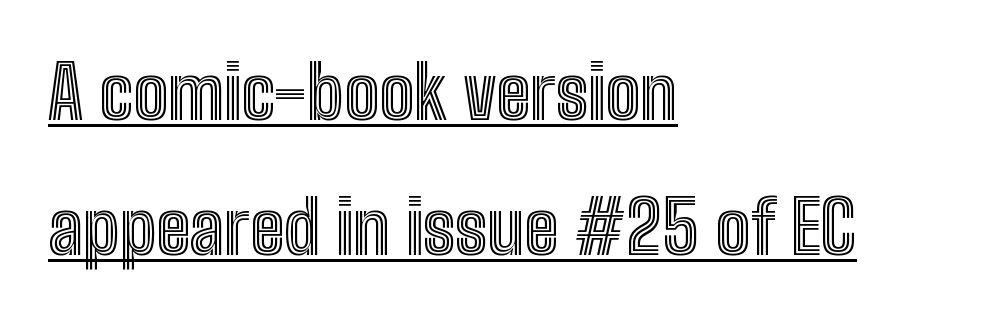
{"italic": "no", "width": "condensed", "x_height": "medium", "monospaced": "no", "underline": "yes", "align": "left", "line_spacing_ratio": 1.85, "letter_spacing": "normal", "letter_spacing_em": 0.0, "glyph_px": 73}
